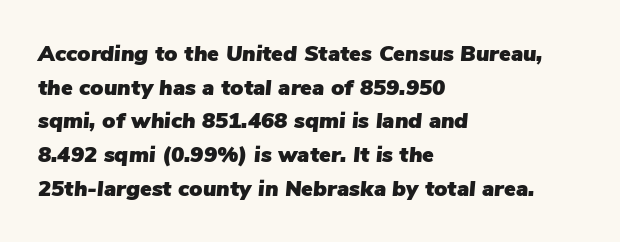
The area under the type is left untouched. The ragged edge is on the right, which tells us the setting is flush left. Honestly, the letter spacing is just normal — you wouldn't notice it. Notice how descenders clear the ascenders below comfortably — that's standard leading. This is oblique type, the kind used for emphasis or titles.
